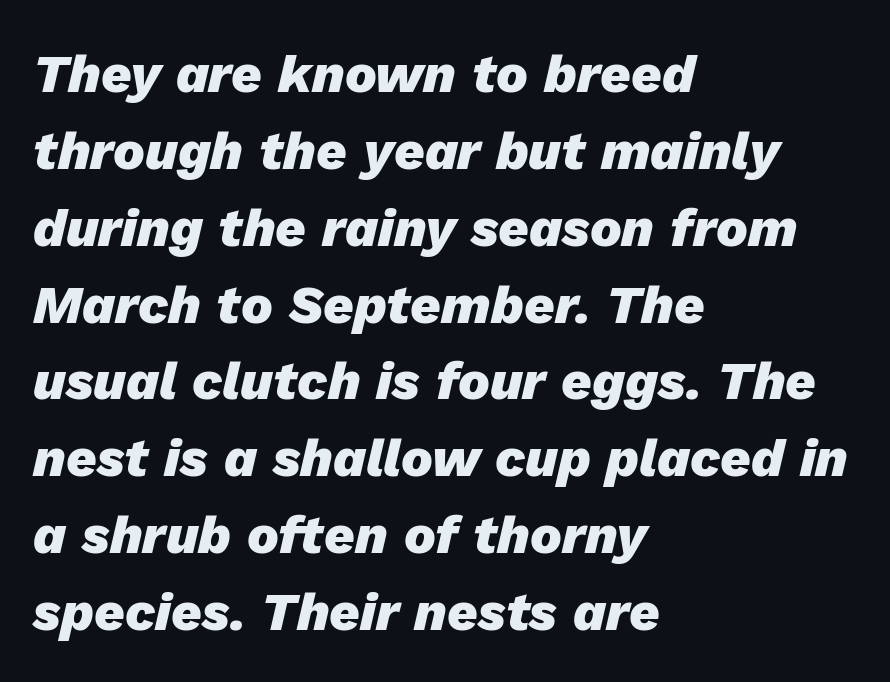
Descenders are the only things crossing below the line. Layout note: lines flush left. The rendering uses a moderate line-height, typical for paragraphs. The typography opts for an oblique posture over an upright one.
